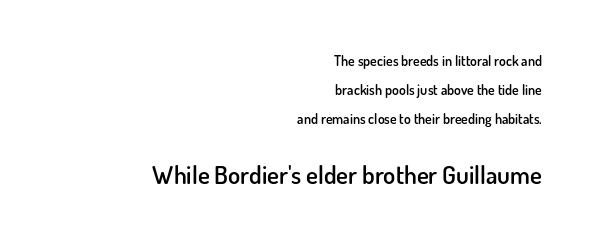
The image shows 25 px text type, upright; set right-aligned, loose line spacing (2.07x), normal letter spacing, not underlined; the second (bottom) block is 1.79x larger.
